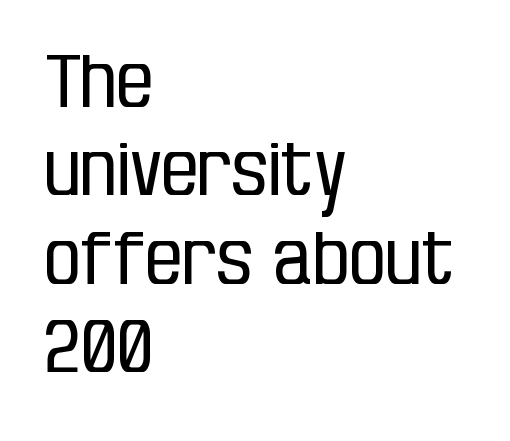
Q: Is the text bold? A: No.
Q: Is the text italic (slanted)? A: No, it is upright.
Q: Is the typeface a serif or a sans-serif typeface? A: Sans-serif.
Q: Is the text underlined? A: No.
Q: How is the paragraph aligned? A: Left-aligned.
Q: Is the spacing between letters normal or unusually wide? A: Normal.
Q: Width (condensed, normal, or wide)? A: Condensed.
Q: Stroke contrast? A: Low.
Q: x-height? A: Large.
Q: Monospaced? A: No.
